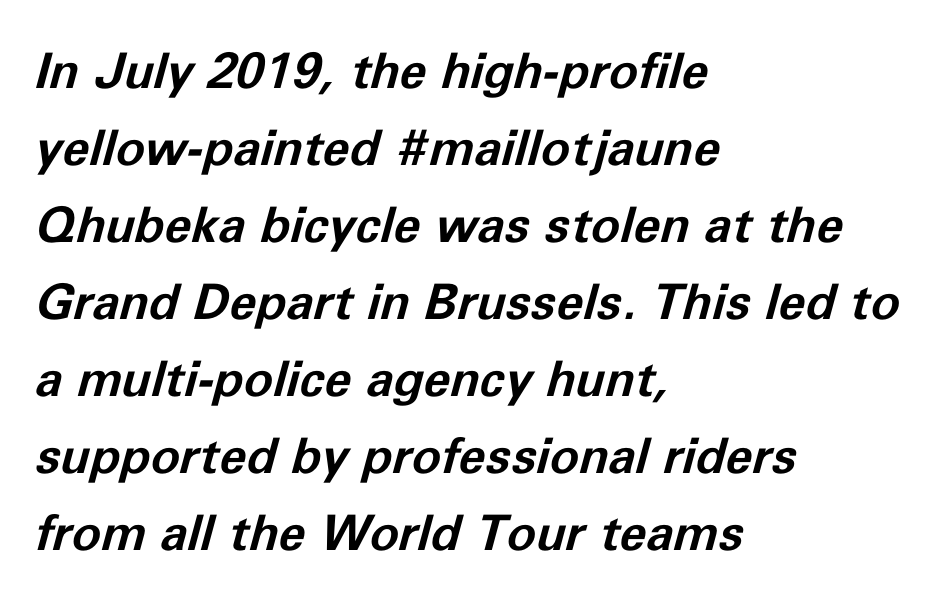
The text block is weighted toward the left margin, trailing off unevenly rightward. Nothing unusual about the tracking: characters are spaced as the font intends. Descenders hang freely into open space. Each letter keeps its own natural width here, so spacing adapts to shape. Weight: bold.
